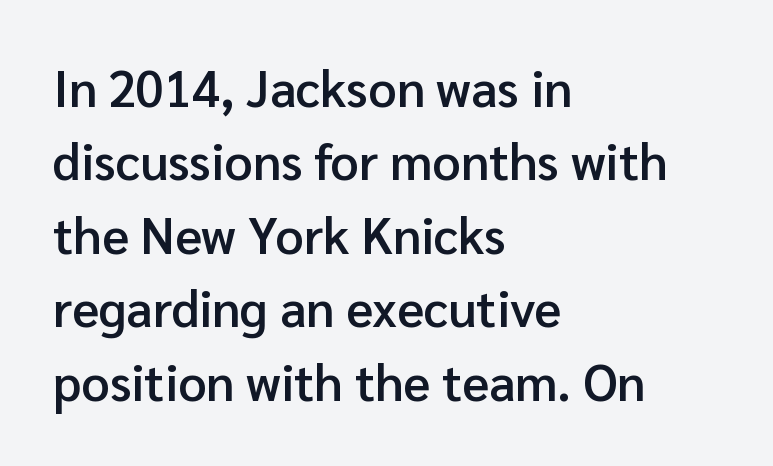
Q: Is the text bold? A: Semi-bold.
Q: Is the text italic (slanted)? A: No, it is upright.
Q: Is the typeface a serif or a sans-serif typeface? A: Sans-serif.
Q: Is the text underlined? A: No.
Q: How is the paragraph aligned? A: Left-aligned.
Q: Is the spacing between letters normal or unusually wide? A: Normal.
Q: Is the spacing between lines tight, normal or loose? A: Normal.
Q: Width (condensed, normal, or wide)? A: Normal.
Q: Stroke contrast? A: Low.
Q: x-height? A: Medium.
Q: Monospaced? A: No.
